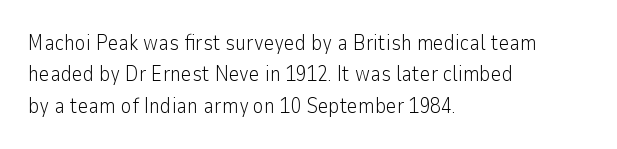
Q: Is the text bold? A: No.
Q: Is the text italic (slanted)? A: No, it is upright.
Q: Is the text underlined? A: No.
Q: How is the paragraph aligned? A: Left-aligned.
Q: Is the spacing between letters normal or unusually wide? A: Normal.
Q: Is the spacing between lines tight, normal or loose? A: Normal.
